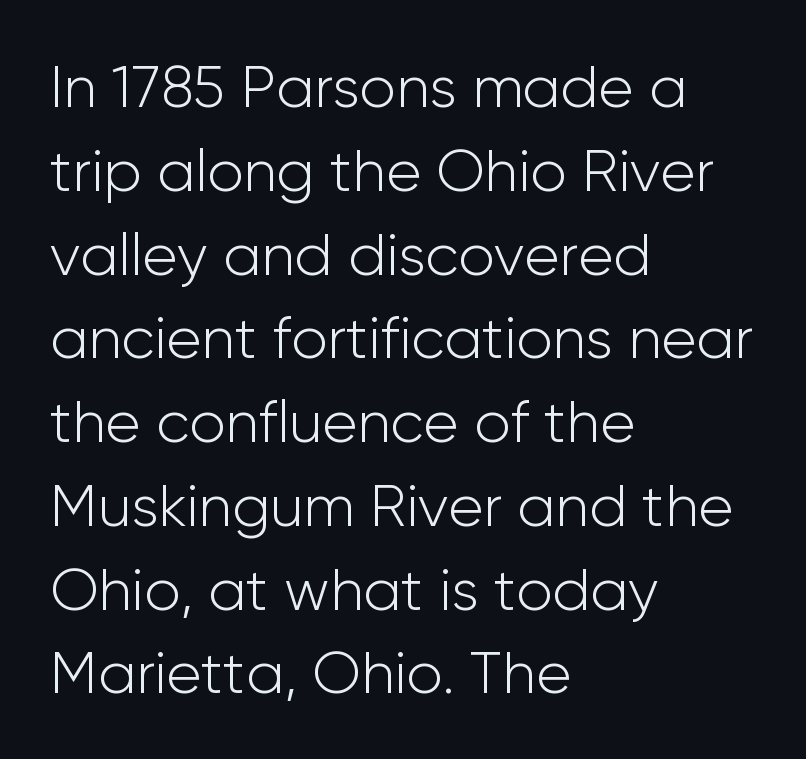
The rendering uses natural spacing where letterforms have individual widths. Beneath every word, the page is bare. This sample keeps an unexceptional amount of space between lines. The designer went with a sans here, leaving each stem footless. A roman cut, with each character standing at attention. The typesetter chose a ragged-right arrangement here.
